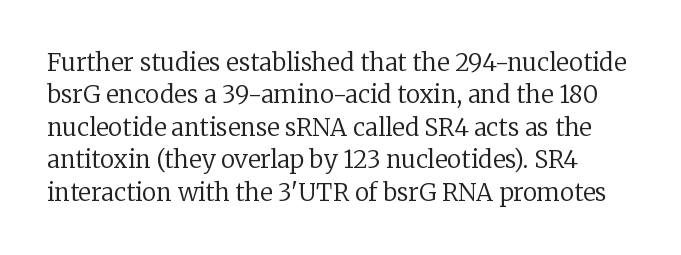
When letters stand straight like this, we call the style roman or upright. Between one letter and the next there's only the usual sliver of space. Summary of vertical rhythm: regular, with standard interline spacing. Glance below the letters and you will spot only blank space. No chunkiness to these letters — they're not bold.
